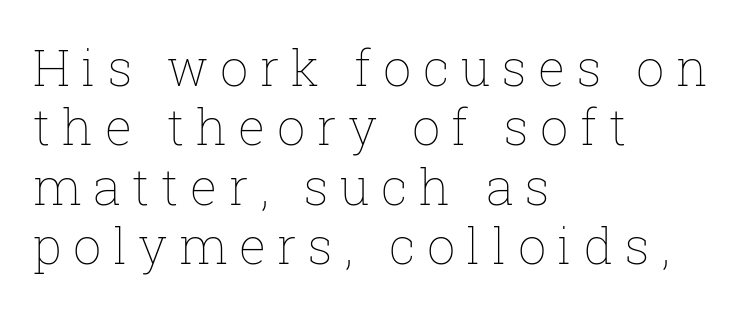
Q: Is the text bold? A: No.
Q: Is the text italic (slanted)? A: No, it is upright.
Q: Is the text underlined? A: No.
Q: How is the paragraph aligned? A: Left-aligned.
Q: Is the spacing between letters normal or unusually wide? A: Unusually wide.
Q: Width (condensed, normal, or wide)? A: Normal.
Q: Stroke contrast? A: Low.
Q: x-height? A: Medium.
Q: Monospaced? A: No.
